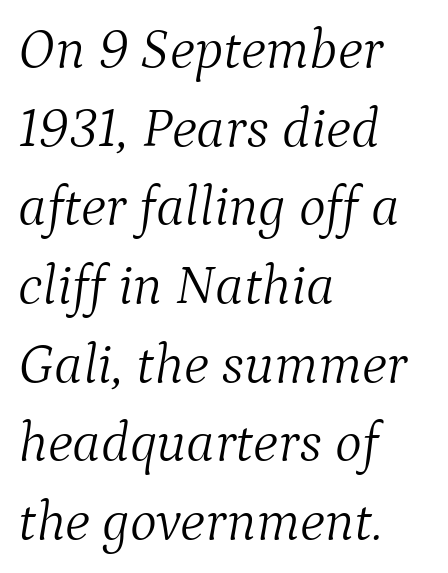
The image shows 57 px light serif type, italic (leaning right); set left-aligned, normal line spacing (1.38x), normal letter spacing, not underlined; medium stroke contrast and a medium x-height.
